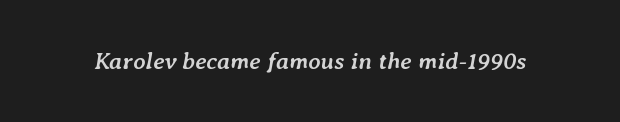
Q: Is the text bold? A: Yes.
Q: Is the text italic (slanted)? A: Yes, it leans right by about 7 degrees.
Q: Is the text underlined? A: No.
Q: Is the spacing between letters normal or unusually wide? A: Normal.
